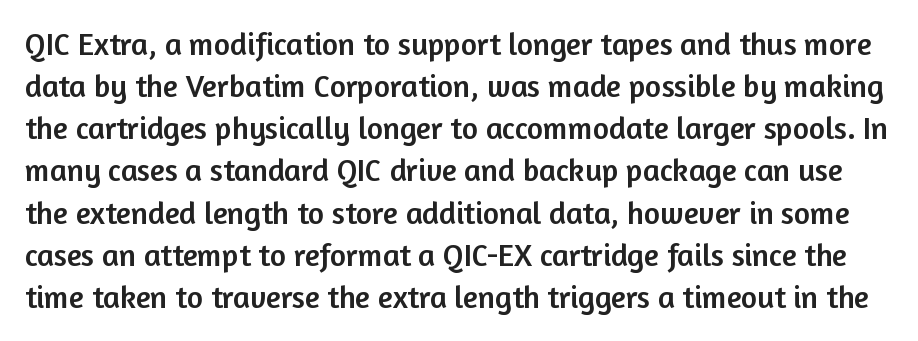
Q: Is the text italic (slanted)? A: No, it is upright.
Q: Is the typeface a serif or a sans-serif typeface? A: Sans-serif.
Q: Is the text underlined? A: No.
Q: Is the spacing between letters normal or unusually wide? A: Normal.
Q: Is the spacing between lines tight, normal or loose? A: Normal.
Q: Width (condensed, normal, or wide)? A: Normal.
Q: Stroke contrast? A: Low.
Q: x-height? A: Medium.
Q: Monospaced? A: No.
